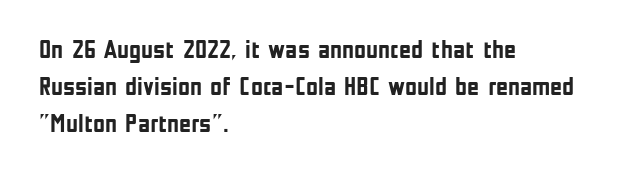
{"italic": "no", "bold": "yes", "underline": "no", "align": "left", "line_spacing": "normal", "line_spacing_ratio": 1.43, "letter_spacing": "normal", "letter_spacing_em": 0.0, "glyph_px": 26}
